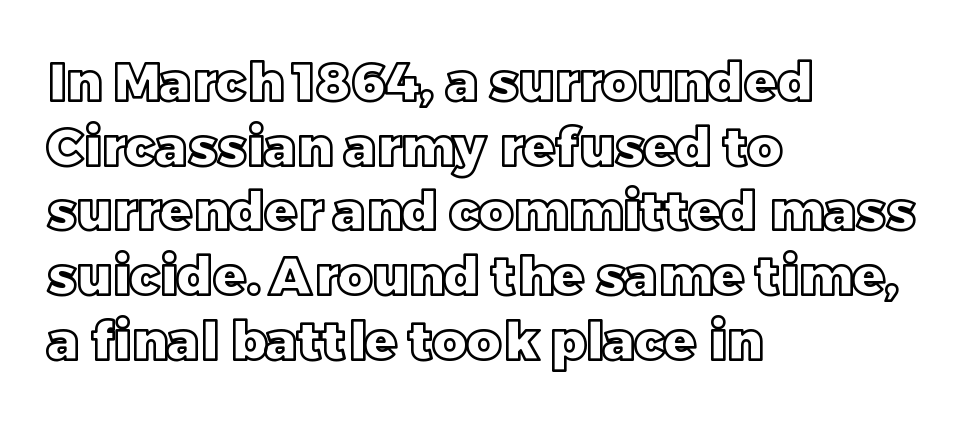
Q: Is the text italic (slanted)? A: No, it is upright.
Q: Is the text underlined? A: No.
Q: How is the paragraph aligned? A: Left-aligned.
Q: Is the spacing between letters normal or unusually wide? A: Normal.
Q: Width (condensed, normal, or wide)? A: Normal.
Q: x-height? A: Large.
Q: Monospaced? A: No.
